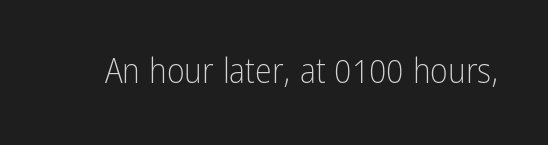
The image shows 34 px light, condensed sans-serif type, upright; set normal letter spacing, not underlined; low stroke contrast and a medium x-height.
